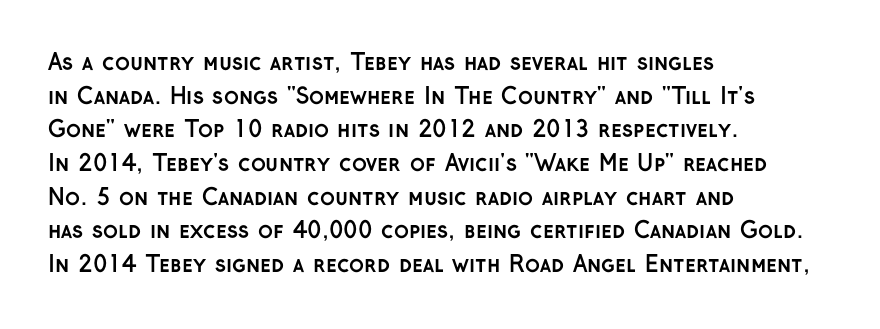
Q: Is the text bold? A: Yes.
Q: Is the text italic (slanted)? A: No, it is upright.
Q: Is the text underlined? A: No.
Q: How is the paragraph aligned? A: Left-aligned.
Q: Is the spacing between letters normal or unusually wide? A: Normal.
Q: Is the spacing between lines tight, normal or loose? A: Normal.
